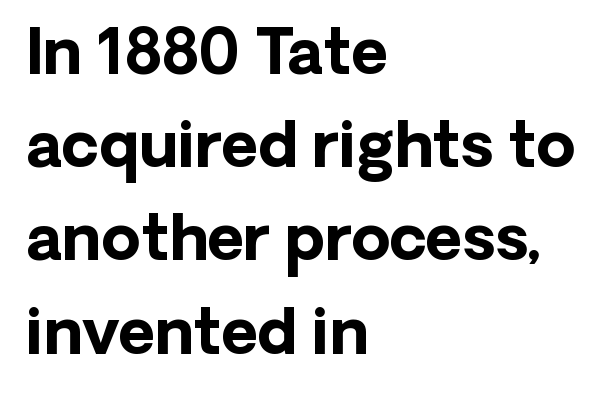
Q: Is the text bold? A: Yes.
Q: Is the text italic (slanted)? A: No, it is upright.
Q: Is the typeface a serif or a sans-serif typeface? A: Sans-serif.
Q: Is the text underlined? A: No.
Q: How is the paragraph aligned? A: Left-aligned.
Q: Is the spacing between letters normal or unusually wide? A: Normal.
Q: Is the spacing between lines tight, normal or loose? A: Normal.
Q: Width (condensed, normal, or wide)? A: Normal.
Q: Stroke contrast? A: Low.
Q: x-height? A: Medium.
Q: Monospaced? A: No.
